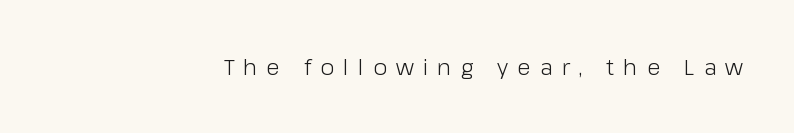
Q: Is the text bold? A: No.
Q: Is the text italic (slanted)? A: No, it is upright.
Q: Is the text underlined? A: No.
Q: Is the spacing between letters normal or unusually wide? A: Unusually wide.
